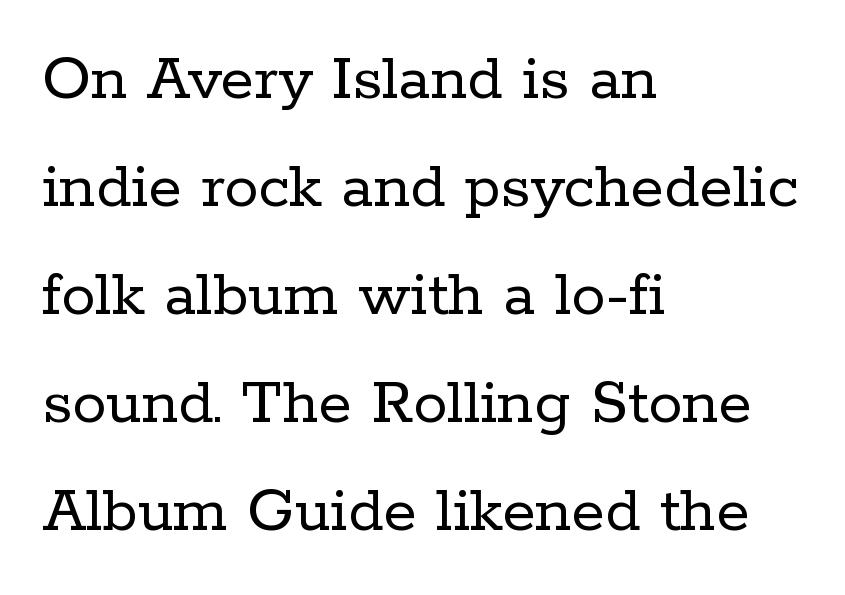
The image shows 68 px regular-weight serif type, upright; set left-aligned, normal line spacing (1.59x), normal letter spacing, not underlined; low stroke contrast and a medium x-height.
